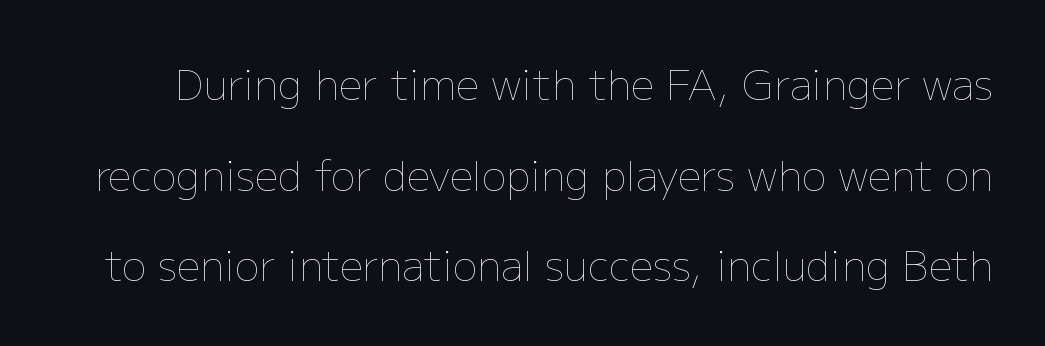
Summary of vertical rhythm: relaxed, with wide interline spacing. The letters stand straight up with perfectly vertical stems. Tracking value appears to be zero — textbook default spacing. Check under the words: just untouched page. Character widths vary here, with narrow letters taking less room than wide ones.
